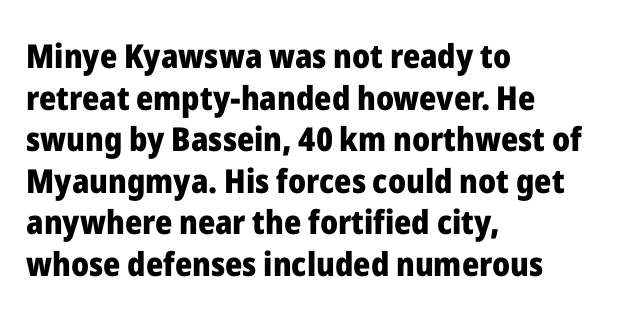
{"serif": "no", "italic": "no", "bold": "yes", "weight": "heavy", "width": "normal", "stroke_contrast": "low", "x_height": "medium", "monospaced": "no", "underline": "no", "align": "left", "line_spacing": "normal", "line_spacing_ratio": 1.26, "letter_spacing": "normal", "letter_spacing_em": 0.0, "glyph_px": 33}
